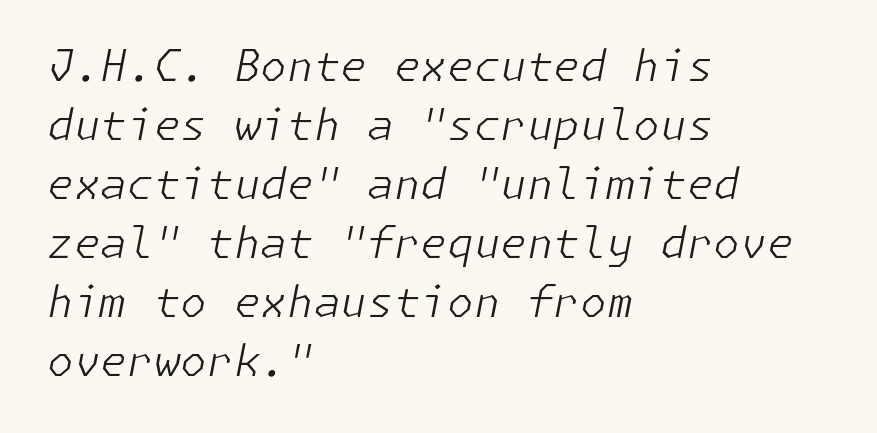
Is the type slanted? Yes — the strokes lean at a clear angle. Compared with a typical body face, this is equally light or lighter still. Characters follow at the spacing the type designer built in. If you drew a ruler down the left edge, every line would touch it. In terms of leading, this rendering sits right in the middle. Underlining? Definitely not there.
